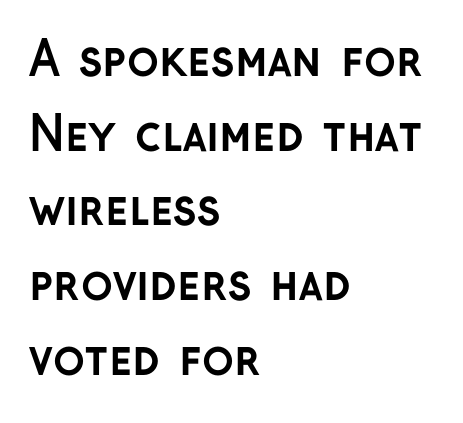
Compared with a centered layout, this one pins lines to the left instead. A typesetter would call this leading conventional body-copy spacing. A sans-serif font was chosen for this passage. Rendered with straight, roman letterforms. Is this a fixed-width face? No — the glyphs have proportional, varying widths. Pretty heavy lettering here — definitely bold.
